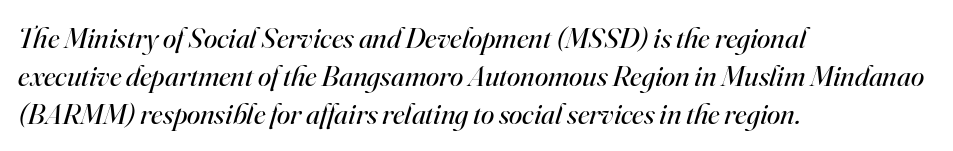
{"serif": "yes", "italic": "yes", "lean": "right", "slant_degrees": 16, "bold": "no", "weight": "regular", "width": "normal", "stroke_contrast": "high", "x_height": "small", "monospaced": "no", "underline": "no", "align": "left", "line_spacing": "normal", "line_spacing_ratio": 1.27, "letter_spacing": "normal", "letter_spacing_em": 0.0, "glyph_px": 30}
